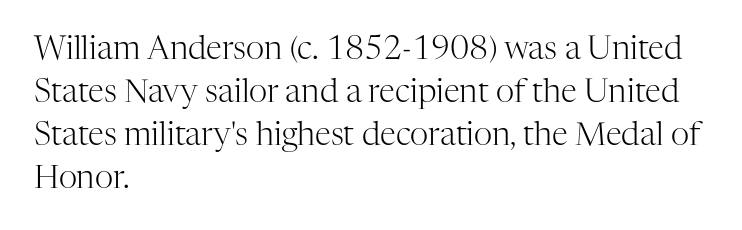
The image shows 32 px light serif type, upright; set left-aligned, normal line spacing (1.34x), normal letter spacing, not underlined; high stroke contrast and a medium x-height.
